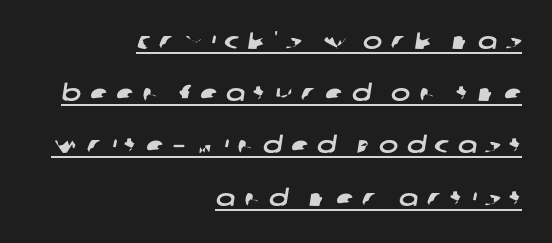
Q: Is the text underlined? A: Yes.
Q: How is the paragraph aligned? A: Right-aligned.
Q: Is the spacing between letters normal or unusually wide? A: Unusually wide.
Q: Is the spacing between lines tight, normal or loose? A: Loose.
